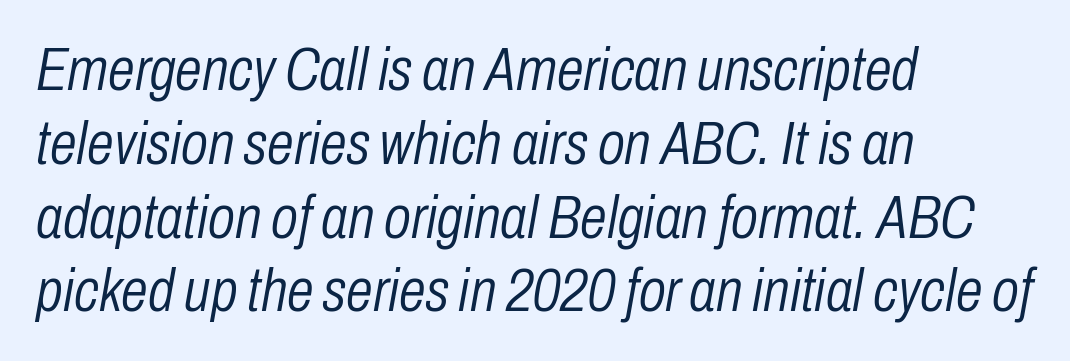
The image shows 61 px light, condensed type, italic (leaning right); set left-aligned, line spacing 1.21x, normal letter spacing, not underlined; low stroke contrast and a medium x-height.
